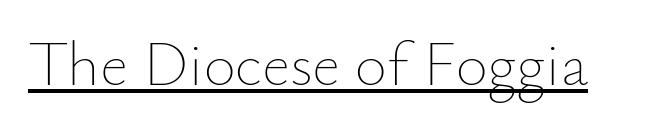
Q: Is the text bold? A: No.
Q: Is the text italic (slanted)? A: No, it is upright.
Q: Is the text underlined? A: Yes.
Q: Is the spacing between letters normal or unusually wide? A: Normal.
Q: Width (condensed, normal, or wide)? A: Normal.
Q: Stroke contrast? A: Low.
Q: x-height? A: Small.
Q: Monospaced? A: No.
